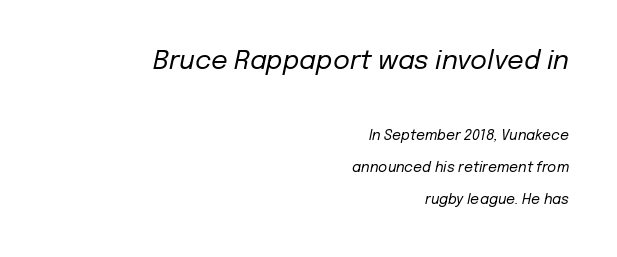
Stems here are at most as thick as an everyday book face. Compared with typical paragraphs, the rows here are farther apart. Unmarked baselines from the first word to the last. Inter-character spacing is left at the font's built-in metrics.
